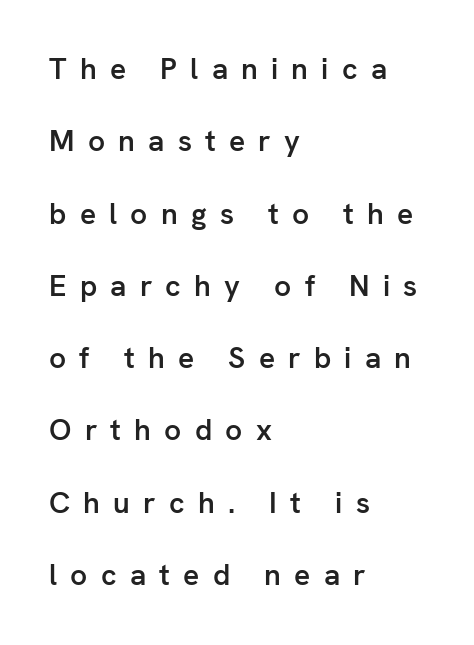
The image shows 30 px semibold sans-serif type, upright; set left-aligned, loose line spacing (2.41x), unusually wide letter spacing (+0.44 em), not underlined; low stroke contrast and a medium x-height.
